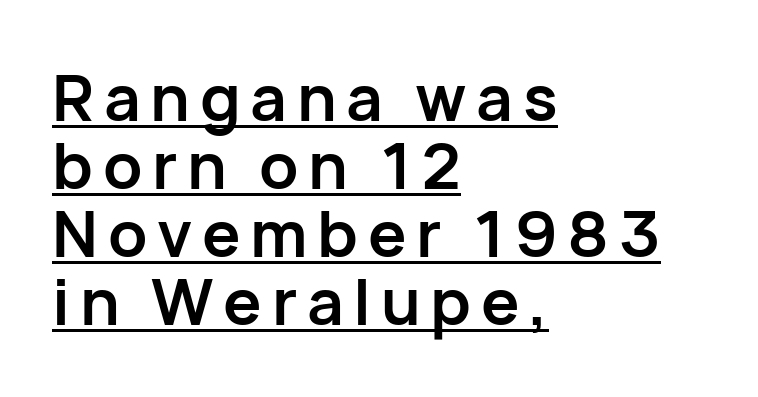
The image shows 64 px semibold sans-serif type, upright; set left-aligned, tight line spacing (1.06x), underlined; low stroke contrast and a medium x-height.
